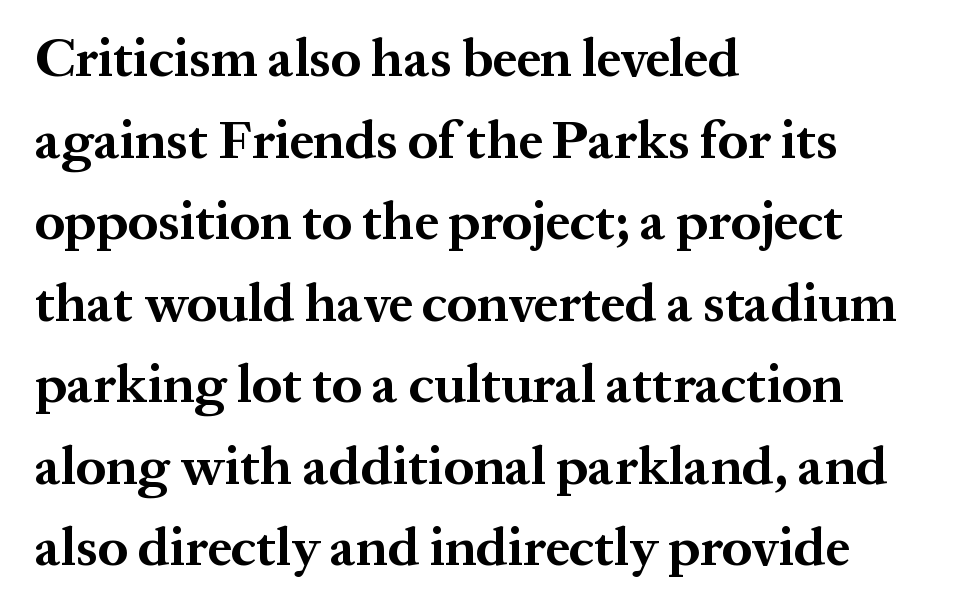
Q: Is the text bold? A: Yes.
Q: Is the text italic (slanted)? A: No, it is upright.
Q: Is the typeface a serif or a sans-serif typeface? A: Serif.
Q: Is the text underlined? A: No.
Q: How is the paragraph aligned? A: Left-aligned.
Q: Is the spacing between letters normal or unusually wide? A: Normal.
Q: Is the spacing between lines tight, normal or loose? A: Normal.
Q: Width (condensed, normal, or wide)? A: Normal.
Q: Stroke contrast? A: Medium.
Q: x-height? A: Medium.
Q: Monospaced? A: No.
